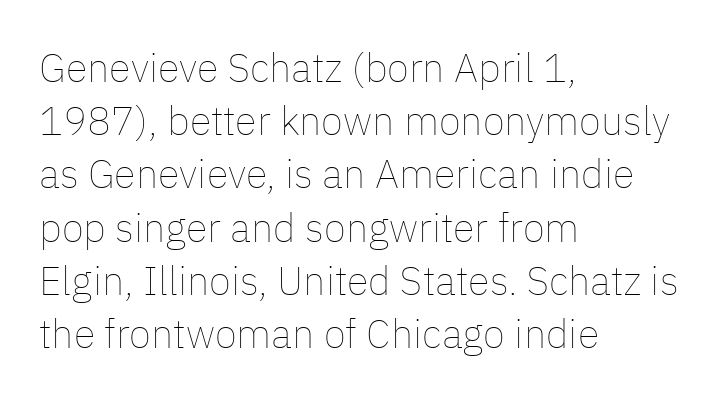
Q: Is the text bold? A: No.
Q: Is the text italic (slanted)? A: No, it is upright.
Q: Is the text underlined? A: No.
Q: How is the paragraph aligned? A: Left-aligned.
Q: Is the spacing between letters normal or unusually wide? A: Normal.
Q: Is the spacing between lines tight, normal or loose? A: Normal.
Q: Width (condensed, normal, or wide)? A: Normal.
Q: Stroke contrast? A: Low.
Q: x-height? A: Medium.
Q: Monospaced? A: No.
